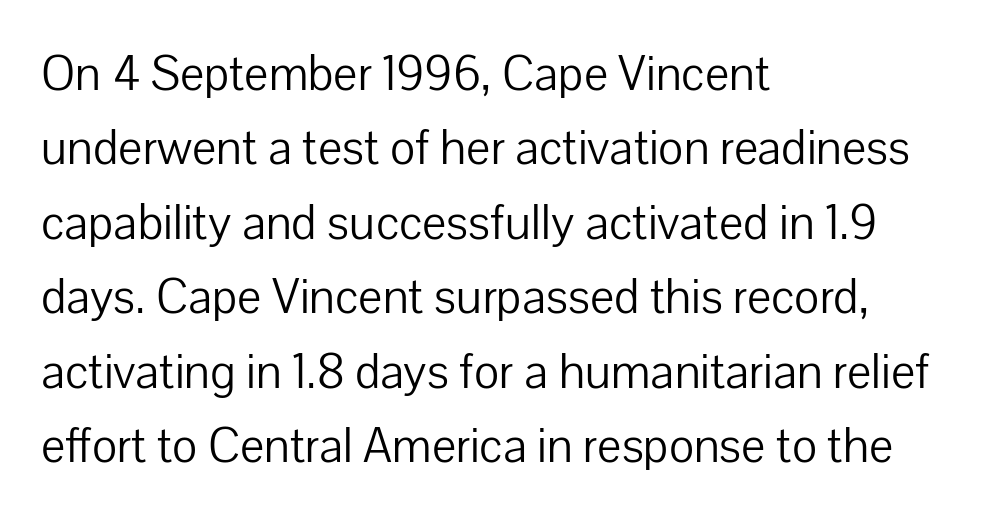
{"serif": "no", "italic": "no", "bold": "no", "weight": "light", "width": "normal", "stroke_contrast": "low", "x_height": "medium", "monospaced": "no", "underline": "no", "align": "left", "line_spacing": "normal", "line_spacing_ratio": 1.46, "letter_spacing": "normal", "letter_spacing_em": 0.0, "glyph_px": 51}
